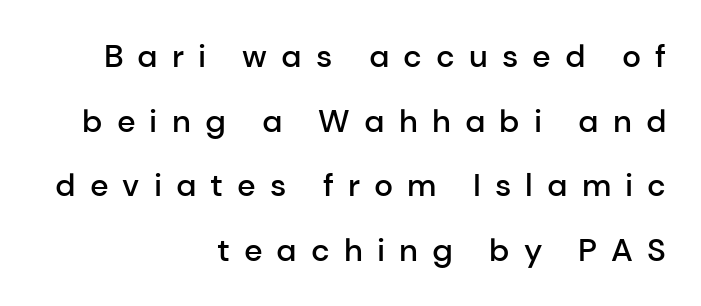
The face used here is rendered with a markedly widened letterfit. The typesetting leans somewhat heavy: a semibold. The paragraph shown leans on its right margin. The letters stand straight up with perfectly vertical stems.
